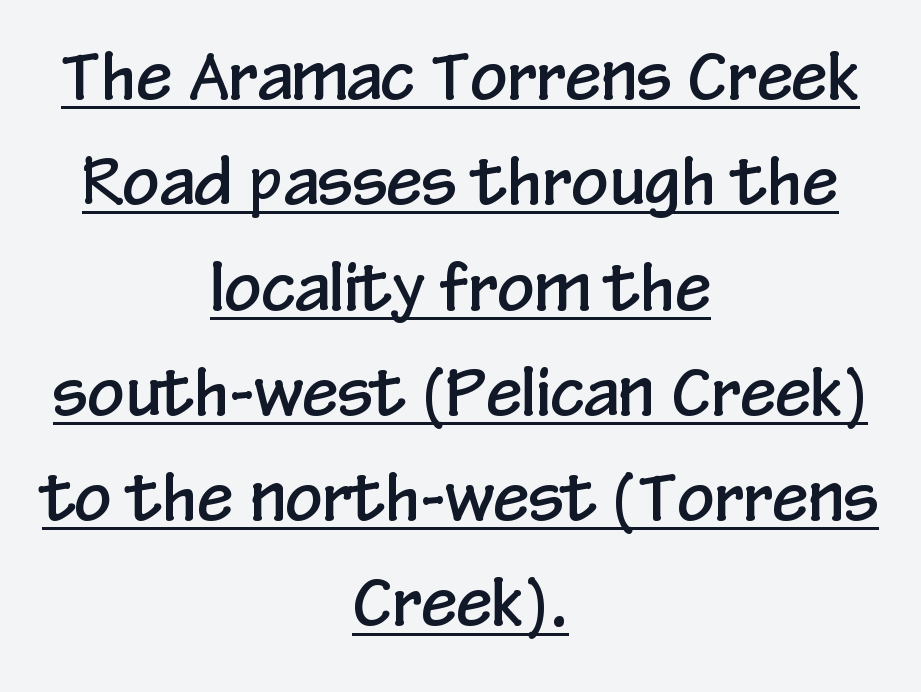
{"serif": "no", "italic": "no", "width": "condensed", "stroke_contrast": "low", "x_height": "medium", "monospaced": "no", "underline": "yes", "align": "center", "line_spacing": "normal", "line_spacing_ratio": 1.62, "letter_spacing": "normal", "letter_spacing_em": 0.0, "glyph_px": 65}
